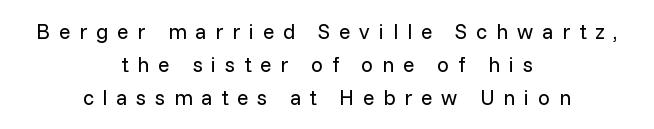
Q: Is the text bold? A: No.
Q: Is the text italic (slanted)? A: No, it is upright.
Q: Is the text underlined? A: No.
Q: How is the paragraph aligned? A: Centered.
Q: Is the spacing between letters normal or unusually wide? A: Unusually wide.
Q: Is the spacing between lines tight, normal or loose? A: Normal.
